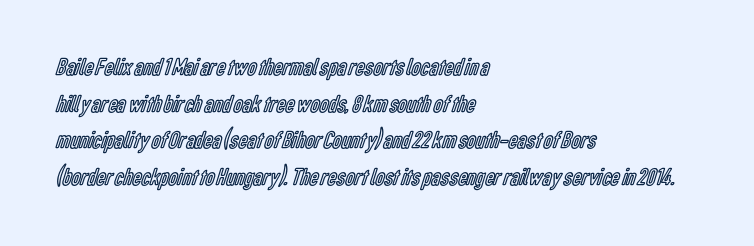
Q: Is the text italic (slanted)? A: Yes.
Q: Is the text underlined? A: No.
Q: How is the paragraph aligned? A: Left-aligned.
Q: Is the spacing between letters normal or unusually wide? A: Normal.
Q: Is the spacing between lines tight, normal or loose? A: Normal.
